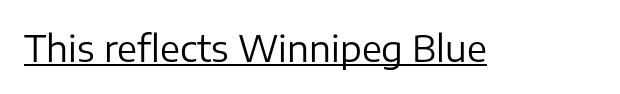
{"serif": "no", "italic": "no", "bold": "no", "weight": "regular", "width": "normal", "stroke_contrast": "low", "x_height": "medium", "monospaced": "no", "underline": "yes", "letter_spacing": "normal", "letter_spacing_em": 0.0, "glyph_px": 36}
